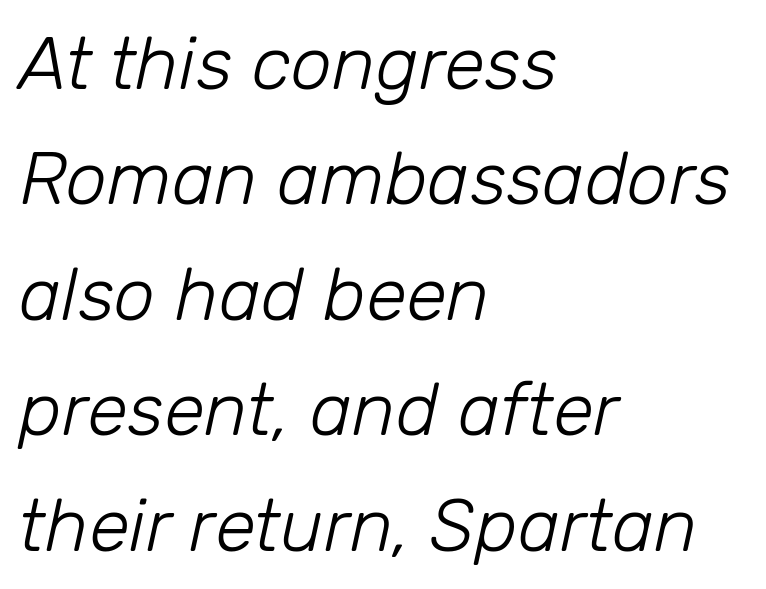
Q: Is the text bold? A: No.
Q: Is the text italic (slanted)? A: Yes, it leans right by about 12 degrees.
Q: Is the text underlined? A: No.
Q: How is the paragraph aligned? A: Left-aligned.
Q: Is the spacing between letters normal or unusually wide? A: Normal.
Q: Is the spacing between lines tight, normal or loose? A: Normal.
Q: Width (condensed, normal, or wide)? A: Normal.
Q: Stroke contrast? A: Low.
Q: x-height? A: Medium.
Q: Monospaced? A: No.
